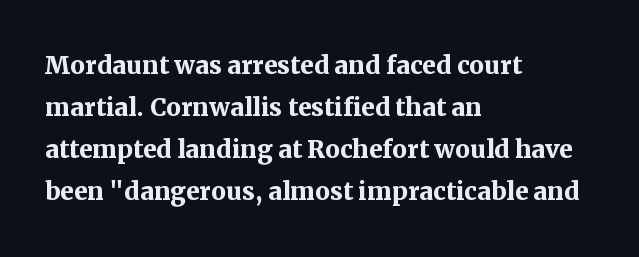
Ordinary non-slanted type is in use. The compositor pushed each line to the left boundary. This sample keeps an unexceptional amount of space between lines. Anything drawn beneath the words? Only blank space.
